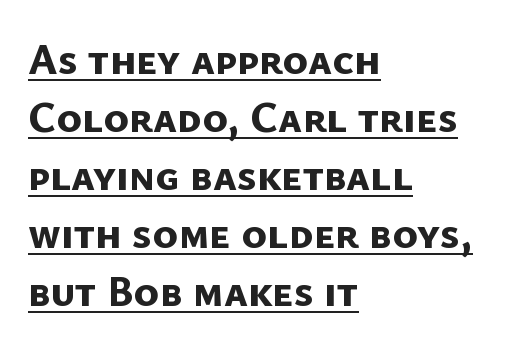
The image shows 43 px bold sans-serif type; set left-aligned, normal line spacing (1.35x), normal letter spacing, underlined; low stroke contrast and a medium x-height.
